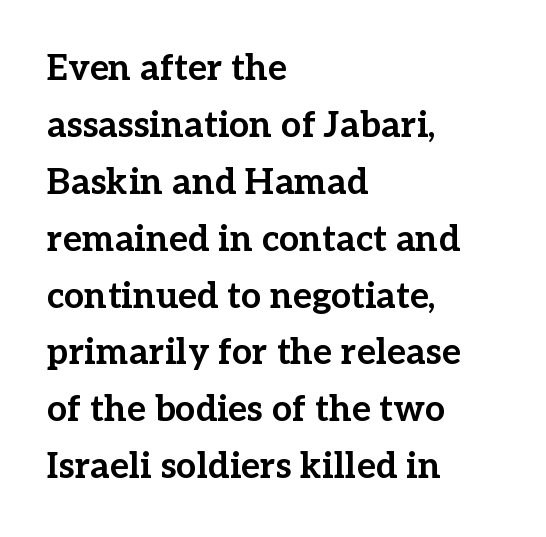
{"serif": "yes", "italic": "no", "bold": "yes", "weight": "bold", "width": "normal", "stroke_contrast": "low", "x_height": "medium", "monospaced": "no", "underline": "no", "align": "left", "line_spacing": "normal", "line_spacing_ratio": 1.58, "letter_spacing": "normal", "letter_spacing_em": 0.0, "glyph_px": 36}
